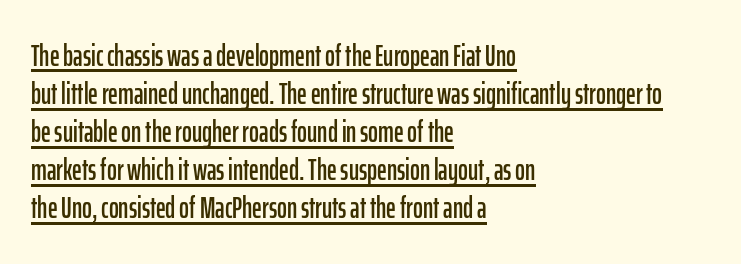
{"serif": "no", "italic": "no", "width": "condensed", "stroke_contrast": "low", "x_height": "medium", "monospaced": "no", "underline": "yes", "align": "left", "line_spacing": "normal", "line_spacing_ratio": 1.27, "letter_spacing": "normal", "letter_spacing_em": 0.0, "glyph_px": 30}
